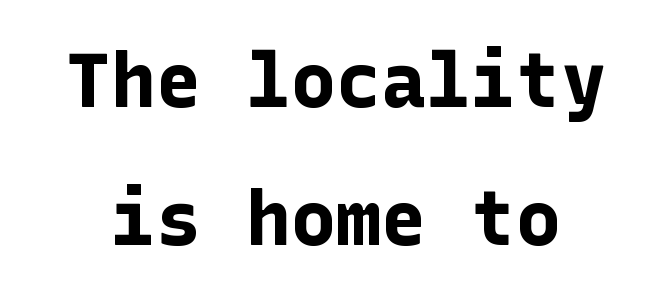
The glyphs in this specimen are sans serif. This rendering features lettering with no underline. The line texture is even and compact thanks to regular tracking. Typographic density is high because the face is bold.
